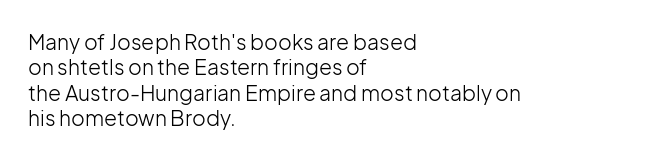
Q: Is the text bold? A: No.
Q: Is the text italic (slanted)? A: No, it is upright.
Q: Is the text underlined? A: No.
Q: How is the paragraph aligned? A: Left-aligned.
Q: Is the spacing between letters normal or unusually wide? A: Normal.
